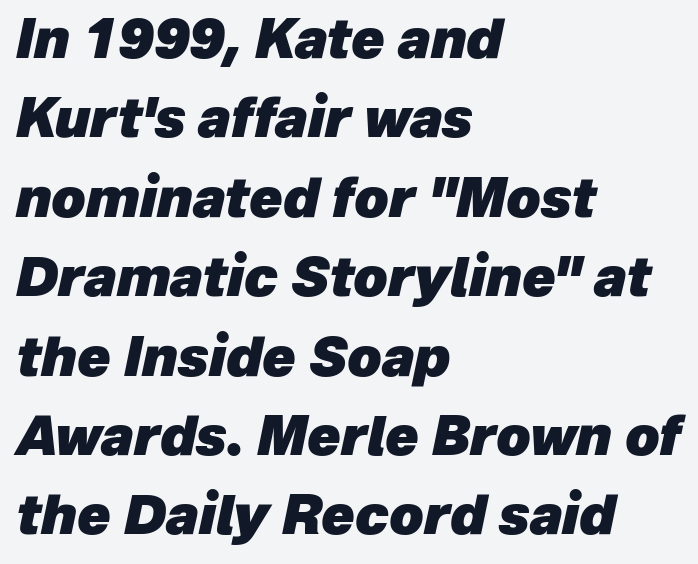
Default kerning and tracking; the words read as compact shapes. A typesetter would call this proportional, since set widths differ per character. Designer's note — italics engaged. Weight: bold. Each new line begins a customary step beneath the previous one.
